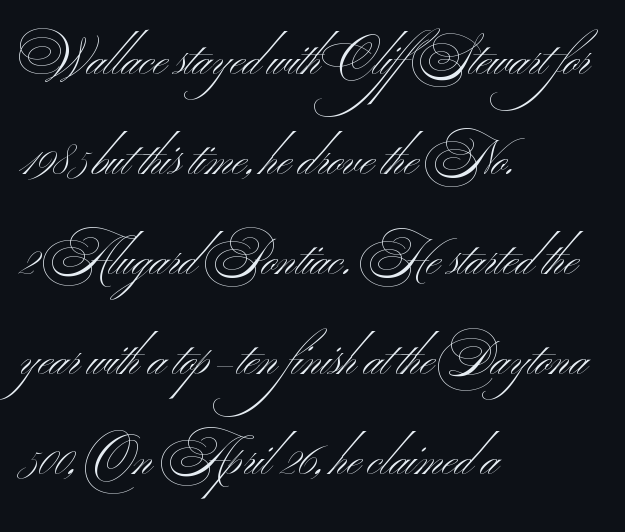
You could fit nearly another row in the gap between these rows. Spacing between characters is what you'd get straight out of the box. Descenders hang freely into open space. Short and long lines alike share a common starting point at left.
